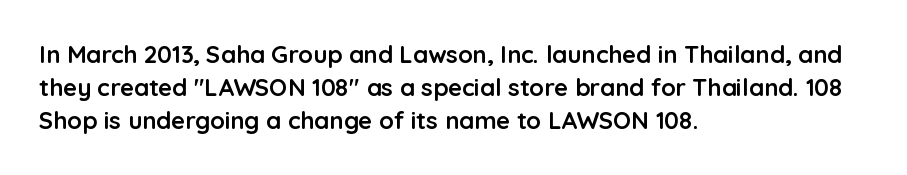
These lines keep a tight, regular rhythm from letter to letter. Heavy-handed strokes throughout: this text is bold. A normal amount of white space separates one row of letters from the next. The font's upright variant was chosen for this text. The string is rendered with underlining switched off. Which margin do the lines hug? The left one — the right edge is uneven.
